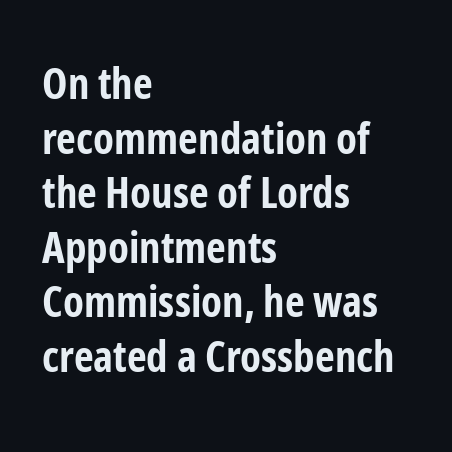
The image shows 43 px bold, condensed sans-serif type, upright; set left-aligned, normal line spacing (1.27x), normal letter spacing, not underlined; low stroke contrast and a medium x-height.
